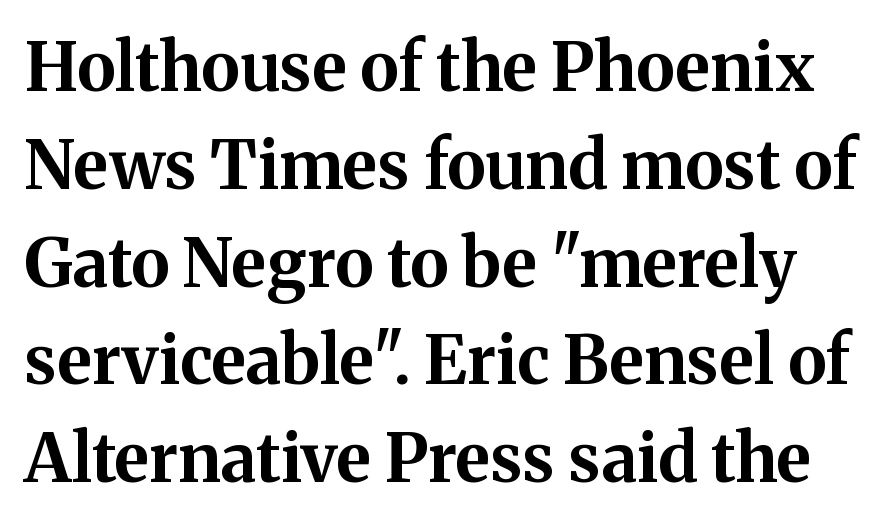
{"serif": "yes", "italic": "no", "bold": "yes", "weight": "bold", "width": "normal", "stroke_contrast": "medium", "x_height": "medium", "monospaced": "no", "underline": "no", "line_spacing": "normal", "line_spacing_ratio": 1.46, "letter_spacing": "normal", "letter_spacing_em": 0.0, "glyph_px": 67}
